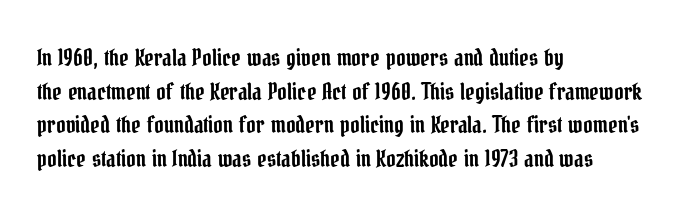
The image shows 23 px text type, upright; set left-aligned, normal line spacing (1.46x), normal letter spacing, not underlined.
